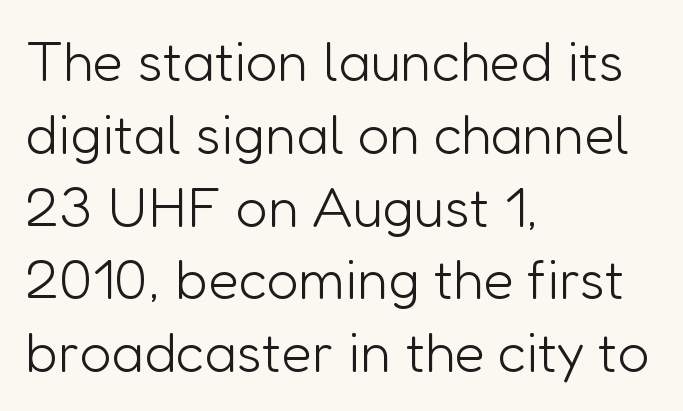
{"serif": "no", "italic": "no", "bold": "no", "weight": "light", "width": "normal", "stroke_contrast": "low", "x_height": "medium", "monospaced": "no", "underline": "no", "align": "left", "line_spacing": "normal", "line_spacing_ratio": 1.3, "letter_spacing": "normal", "letter_spacing_em": 0.0, "glyph_px": 56}
